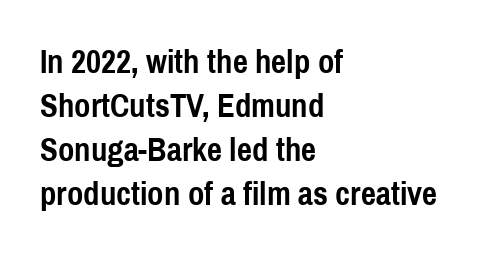
Q: Is the text bold? A: Yes.
Q: Is the text italic (slanted)? A: No, it is upright.
Q: Is the typeface a serif or a sans-serif typeface? A: Sans-serif.
Q: Is the text underlined? A: No.
Q: How is the paragraph aligned? A: Left-aligned.
Q: Is the spacing between letters normal or unusually wide? A: Normal.
Q: Is the spacing between lines tight, normal or loose? A: Normal.
Q: Width (condensed, normal, or wide)? A: Condensed.
Q: x-height? A: Medium.
Q: Monospaced? A: No.
